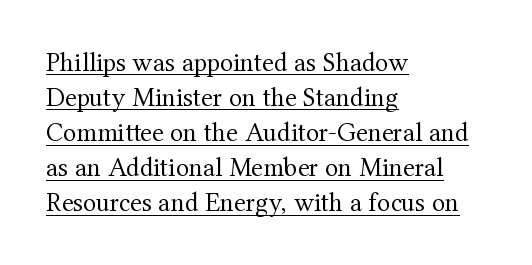
The image shows 27 px text type, upright; set left-aligned, normal line spacing (1.3x), normal letter spacing, underlined.
